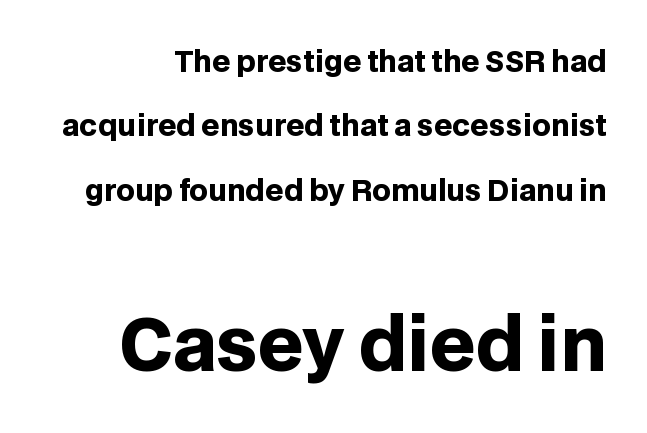
{"serif": "no", "italic": "no", "bold": "yes", "weight": "heavy", "width": "normal", "stroke_contrast": "low", "x_height": "large", "monospaced": "no", "underline": "no", "line_spacing": "loose", "line_spacing_ratio": 2.22, "letter_spacing": "normal", "letter_spacing_em": 0.0, "larger_block": "second", "size_ratio": 2.48, "glyph_px": 72}
